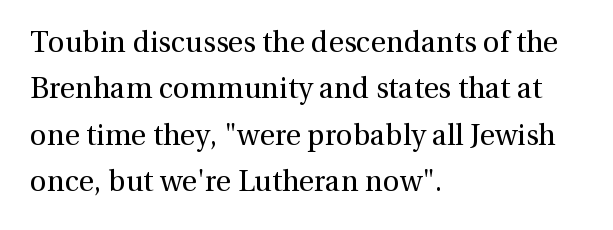
The image shows 29 px regular-weight serif type, upright; set left-aligned, normal line spacing (1.6x), normal letter spacing, not underlined; a medium x-height.
